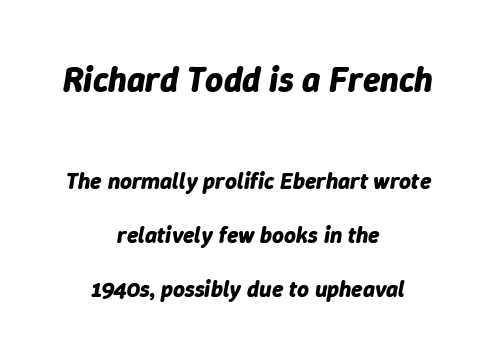
The image shows 35 px bold type, italic (leaning right); set centered, loose line spacing (2.35x), normal letter spacing, not underlined; the first (top) block is 1.52x larger; low stroke contrast and a medium x-height.
